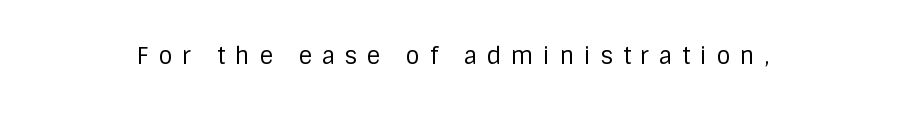
Q: Is the text bold? A: No.
Q: Is the text italic (slanted)? A: No, it is upright.
Q: Is the text underlined? A: No.
Q: Is the spacing between letters normal or unusually wide? A: Unusually wide.
